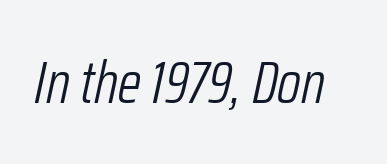
{"italic": "yes", "lean": "right", "slant_degrees": 12, "bold": "no", "weight": "light", "width": "condensed", "stroke_contrast": "low", "x_height": "medium", "monospaced": "no", "underline": "no", "letter_spacing": "normal", "letter_spacing_em": 0.0, "glyph_px": 60}
